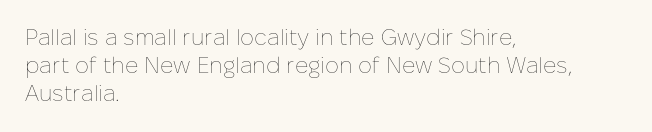
Q: Is the text bold? A: No.
Q: Is the text italic (slanted)? A: No, it is upright.
Q: Is the text underlined? A: No.
Q: How is the paragraph aligned? A: Left-aligned.
Q: Is the spacing between letters normal or unusually wide? A: Normal.
Q: Is the spacing between lines tight, normal or loose? A: Normal.
